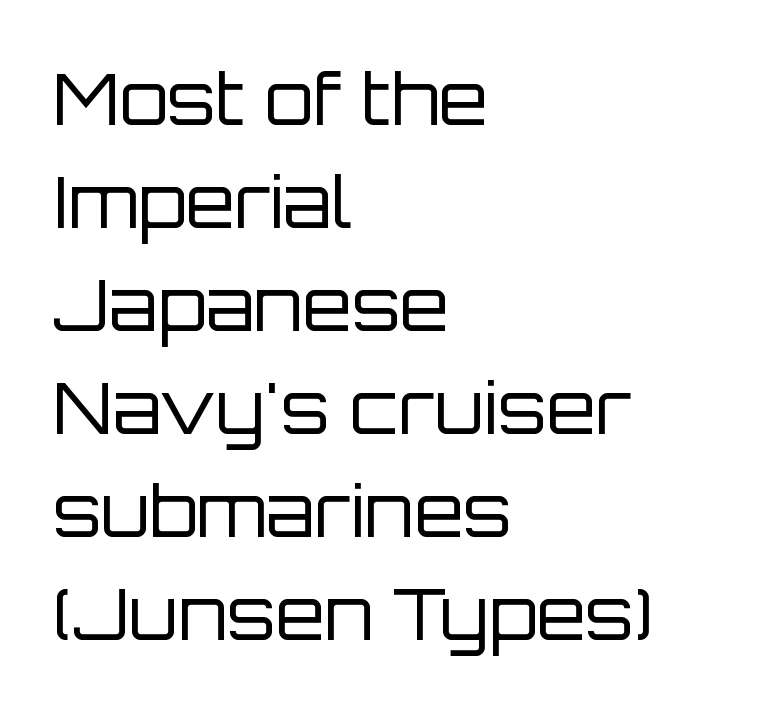
{"serif": "no", "italic": "no", "bold": "no", "weight": "regular", "width": "normal", "stroke_contrast": "low", "x_height": "large", "monospaced": "no", "underline": "no", "align": "left", "line_spacing": "normal", "line_spacing_ratio": 1.45, "letter_spacing": "normal", "letter_spacing_em": 0.0, "glyph_px": 71}
